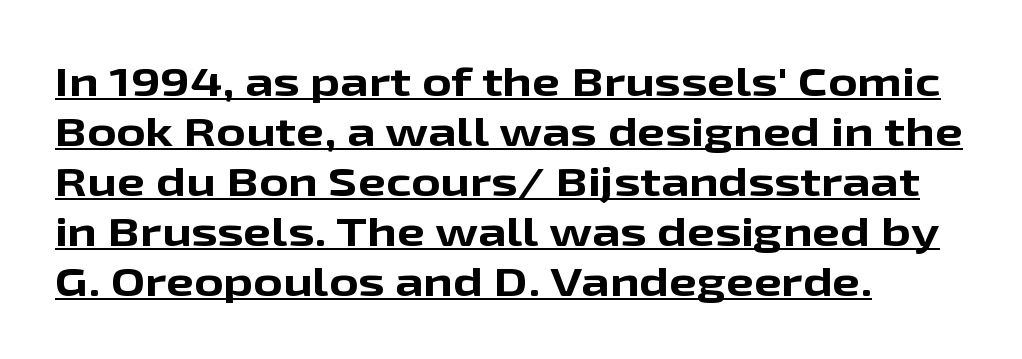
The characters display no serif detailing; their extremities are plain. This sample has the flowing, uneven cadence of proportional lettering. When letters stand straight like this, we call the style roman or upright. Glyph-to-glyph distance matches everyday printed text.
